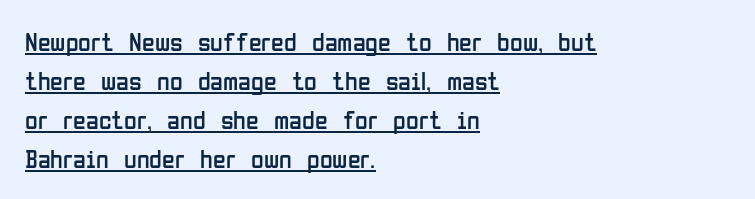
Q: Is the text bold? A: No.
Q: Is the text italic (slanted)? A: No, it is upright.
Q: Is the text underlined? A: Yes.
Q: How is the paragraph aligned? A: Left-aligned.
Q: Is the spacing between letters normal or unusually wide? A: Normal.
Q: Is the spacing between lines tight, normal or loose? A: Normal.
